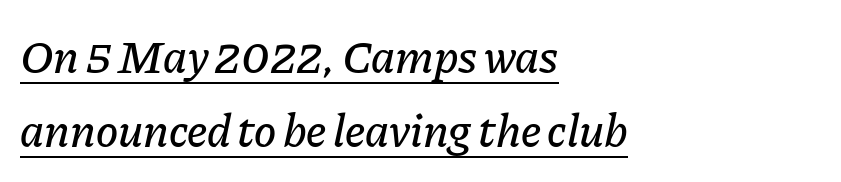
Here the glyphs are tracked normally, forming tight word shapes. The block of text has a typical density, with ordinary space between rows. Notice how the stems are inclined rather than vertical — that's the hallmark of italics. The letters advance in unequal steps, a hallmark of proportional type.
